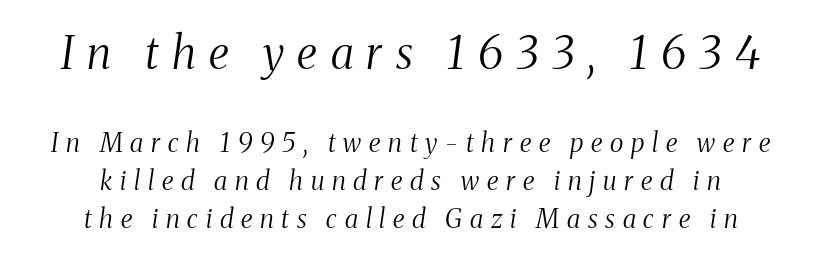
Underline: absent. Successive baselines arrive at the customary interval. Students, note that the glyphs here are deliberately spaced far apart. One-word summary of the alignment: center. The typography opts for an oblique posture over an upright one.
